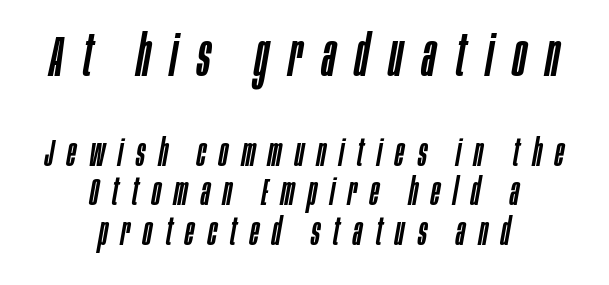
The line-height multiplier appears low, near solid setting. Type size steps down from the first block to the second. The words here are not underlined. Proportional: the letters do not fall into vertical columns. Students, note that the glyphs here are deliberately spaced far apart.
